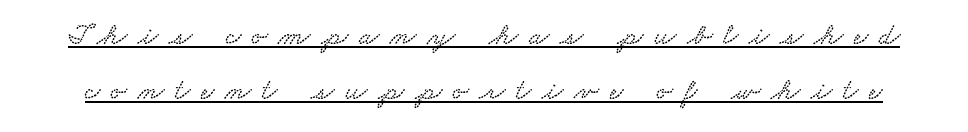
The image shows 30 px wide serif type; set line spacing 1.82x, unusually wide letter spacing (+0.36 em), underlined; low stroke contrast and a small x-height.
